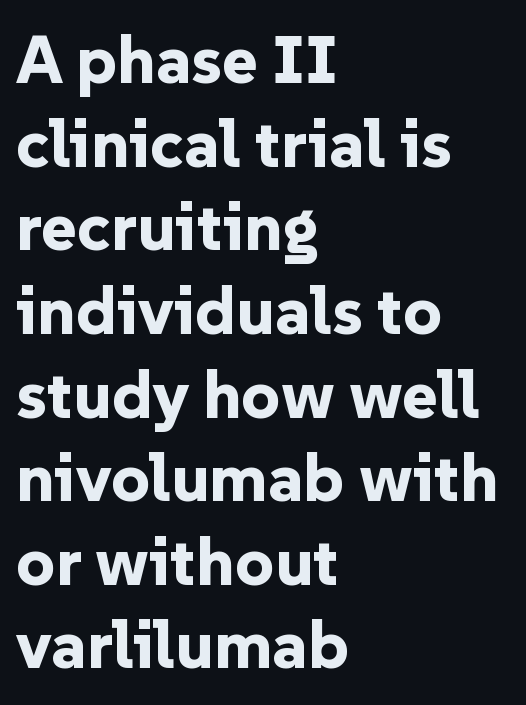
Emphasis by weight is at full strength: bold. Posture: straight, roman, zero tilt. I'd call this a sans setting — the letters go barefoot. Think of a printed novel: that variable character pitch is what you see here.
